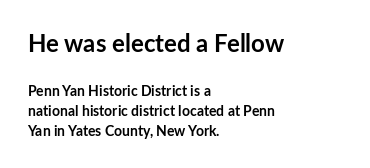
{"italic": "no", "bold": "yes", "underline": "no", "align": "left", "line_spacing": "normal", "line_spacing_ratio": 1.44, "letter_spacing": "normal", "letter_spacing_em": 0.0, "larger_block": "first", "size_ratio": 1.71, "glyph_px": 24}
